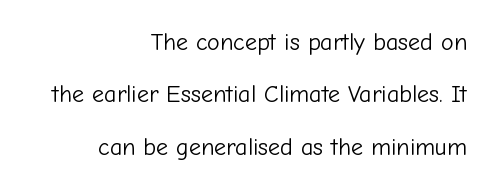
The gaps between neighbouring characters are ordinary and unremarkable. These glyphs show unthickened strokes, regular width or finer. Every stem runs plumb, perpendicular to the baseline. Students, observe: this is what heavily led, spacious text looks like.
